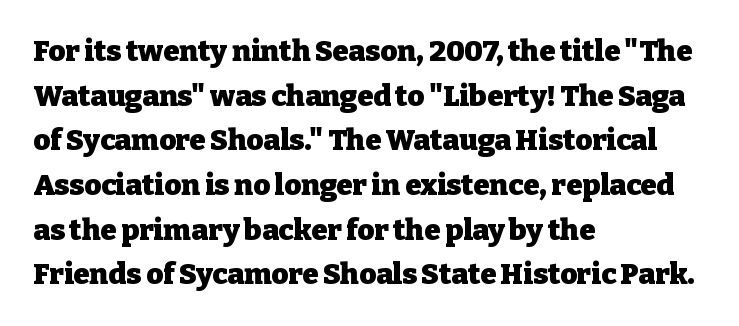
The image shows 29 px heavy serif type, upright; set left-aligned, normal line spacing (1.54x), normal letter spacing, not underlined; low stroke contrast and a medium x-height.
